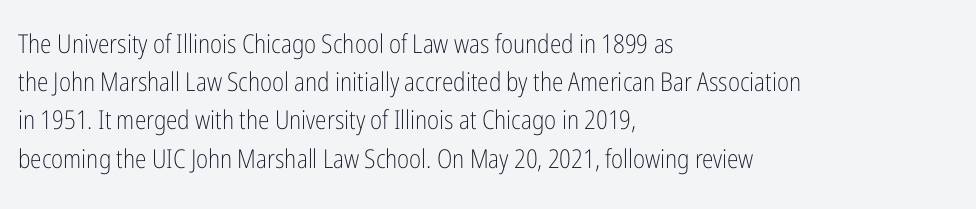
Q: Is the text bold? A: No.
Q: Is the text italic (slanted)? A: No, it is upright.
Q: Is the text underlined? A: No.
Q: How is the paragraph aligned? A: Left-aligned.
Q: Is the spacing between letters normal or unusually wide? A: Normal.
Q: Is the spacing between lines tight, normal or loose? A: Normal.
